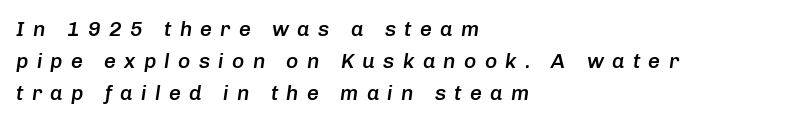
Q: Is the text bold? A: Semi-bold.
Q: Is the text italic (slanted)? A: Yes, it leans right by about 8 degrees.
Q: Is the text underlined? A: No.
Q: How is the paragraph aligned? A: Left-aligned.
Q: Is the spacing between letters normal or unusually wide? A: Unusually wide.
Q: Is the spacing between lines tight, normal or loose? A: Normal.
